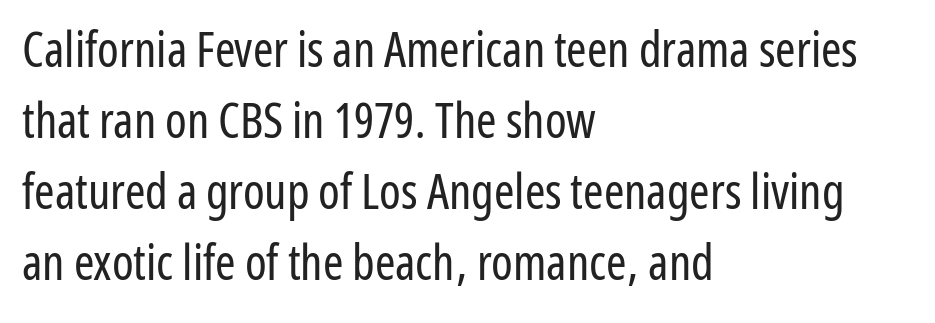
The letters sit at their default tracking, neither squeezed nor spread. Rendered with straight, roman letterforms. Honestly, there is no underline to notice here at all. Every row of glyphs begins at an identical x-position on the left.
